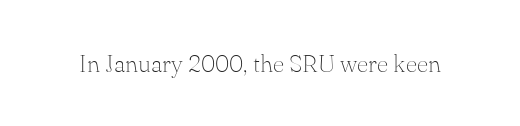
The rendering keeps characters at their native spacing. The font sits on the lighter half of the weight spectrum, regular included. Quick note: underline off. Is there any slant? The stems are plumb.
